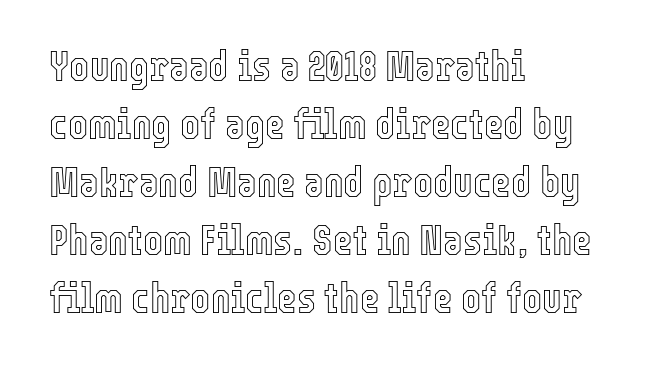
The glyphs are unaccompanied by any horizontal stroke below them. Alignment: flush left. The letters sit at their default tracking, neither squeezed nor spread. Tall strokes in this sample are plumb rather than angled. The rendering uses natural spacing where letterforms have individual widths. The leading is moderate, giving the passage an even texture.
